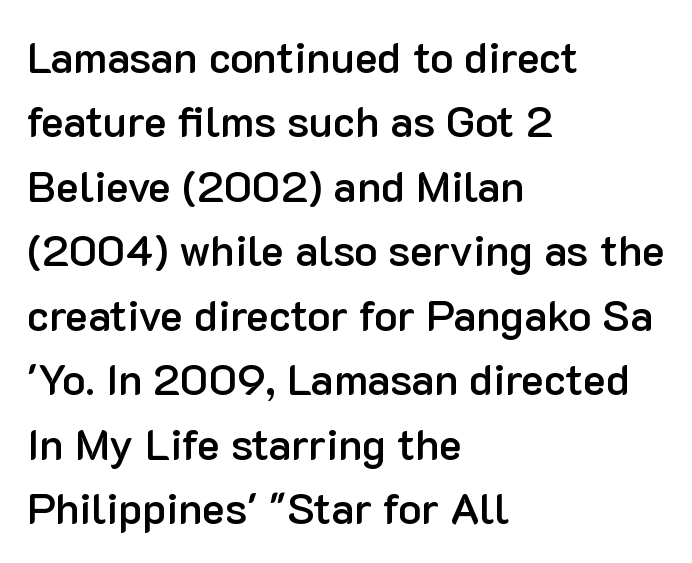
Q: Is the text bold? A: Semi-bold.
Q: Is the text italic (slanted)? A: No, it is upright.
Q: Is the typeface a serif or a sans-serif typeface? A: Sans-serif.
Q: Is the text underlined? A: No.
Q: How is the paragraph aligned? A: Left-aligned.
Q: Is the spacing between letters normal or unusually wide? A: Normal.
Q: Is the spacing between lines tight, normal or loose? A: Normal.
Q: Width (condensed, normal, or wide)? A: Normal.
Q: Stroke contrast? A: Low.
Q: x-height? A: Medium.
Q: Monospaced? A: No.
